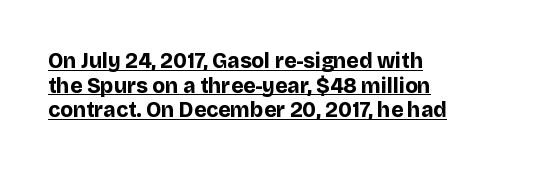
Every row of glyphs begins at an identical x-position on the left. Do the letters lean? They stand straight. The letterforms sit shoulder to shoulder at normal distance. Is there an underline? Yes — a line sits under the letters. Heft: maximum for text — a bold.
